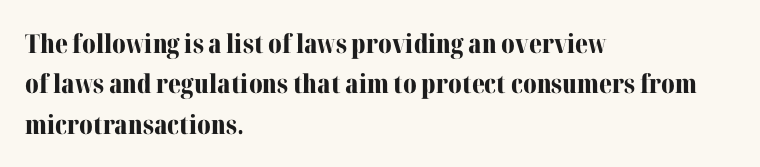
Q: Is the text bold? A: Yes.
Q: Is the text italic (slanted)? A: No, it is upright.
Q: Is the text underlined? A: No.
Q: How is the paragraph aligned? A: Left-aligned.
Q: Is the spacing between letters normal or unusually wide? A: Normal.
Q: Is the spacing between lines tight, normal or loose? A: Normal.
